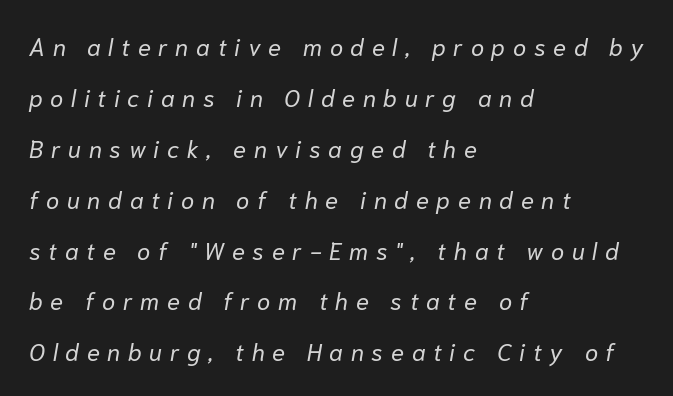
Q: Is the text bold? A: No.
Q: Is the text italic (slanted)? A: Yes, it leans right by about 10 degrees.
Q: Is the text underlined? A: No.
Q: How is the paragraph aligned? A: Left-aligned.
Q: Is the spacing between letters normal or unusually wide? A: Unusually wide.
Q: Is the spacing between lines tight, normal or loose? A: Loose.
